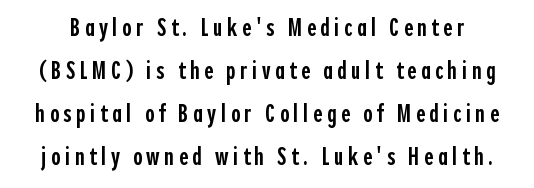
The letters stand straight up with perfectly vertical stems. These lines carry some extra weight — a demibold, not a full bold. The glyphs are unaccompanied by any horizontal stroke below them.
